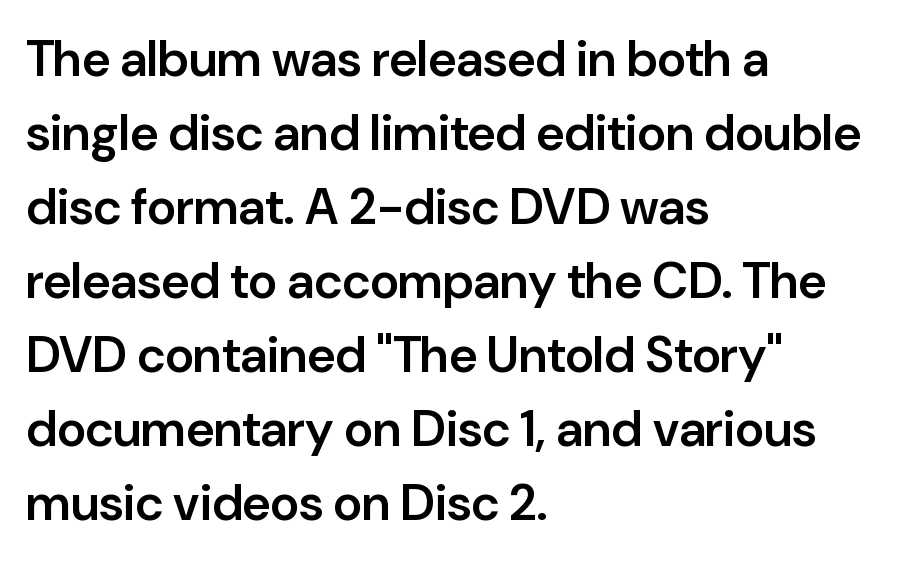
{"serif": "no", "italic": "no", "bold": "semi", "weight": "semibold", "width": "normal", "stroke_contrast": "low", "x_height": "medium", "monospaced": "no", "underline": "no", "align": "left", "line_spacing": "normal", "line_spacing_ratio": 1.48, "letter_spacing": "normal", "letter_spacing_em": 0.0, "glyph_px": 50}
